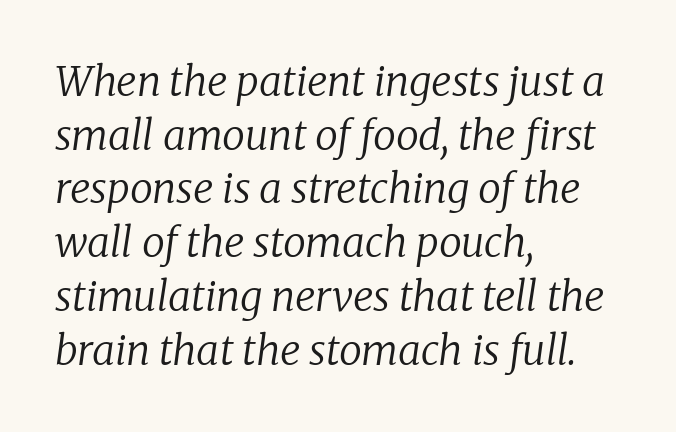
Q: Is the text bold? A: No.
Q: Is the text italic (slanted)? A: Yes, it leans right by about 8 degrees.
Q: Is the typeface a serif or a sans-serif typeface? A: Serif.
Q: Is the text underlined? A: No.
Q: How is the paragraph aligned? A: Left-aligned.
Q: Is the spacing between letters normal or unusually wide? A: Normal.
Q: Is the spacing between lines tight, normal or loose? A: Normal.
Q: Width (condensed, normal, or wide)? A: Normal.
Q: Stroke contrast? A: Low.
Q: x-height? A: Medium.
Q: Monospaced? A: No.
